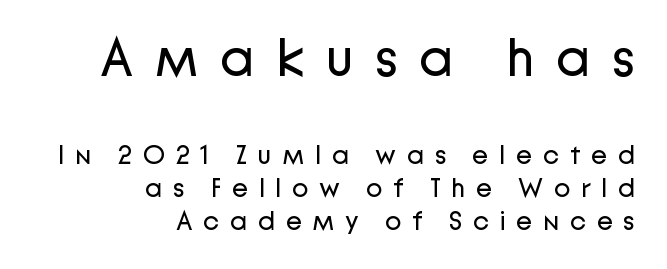
To sum up the face: it is a sans, with no serifs. The rendering uses natural spacing where letterforms have individual widths. Check under the words: just untouched page. Unbolded letterforms with no extra heft.
